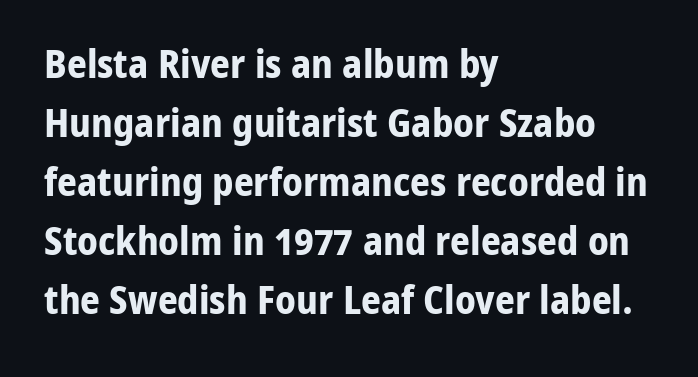
Vertical strokes here are truly vertical. Words float on clear page, feet unadorned. A typesetter would call this proportional, since set widths differ per character. Successive baselines arrive at the customary interval.
